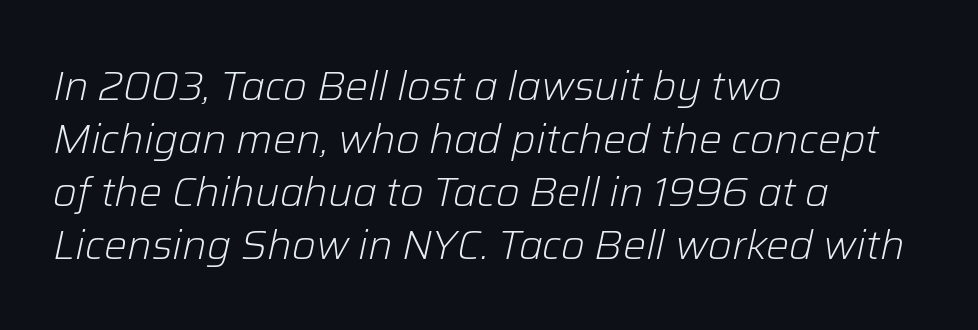
A typesetter would call this proportional, since set widths differ per character. The font's italic variant was chosen for this text. Counters stay open thanks to moderate or lighter strokes. Nothing unusual about the tracking: characters are spaced as the font intends.
